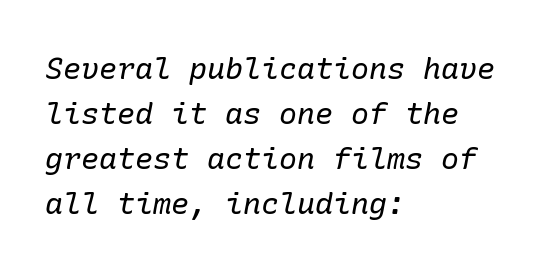
{"italic": "yes", "lean": "right", "slant_degrees": 10, "bold": "no", "weight": "regular", "width": "normal", "stroke_contrast": "low", "x_height": "medium", "underline": "no", "align": "left", "line_spacing": "normal", "line_spacing_ratio": 1.5, "letter_spacing": "normal", "letter_spacing_em": 0.0, "glyph_px": 30}
